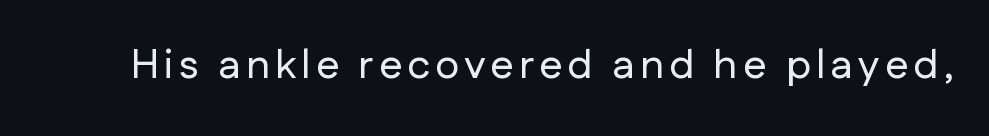
The image shows 41 px sans-serif type, upright; set not underlined; low stroke contrast and a medium x-height.
